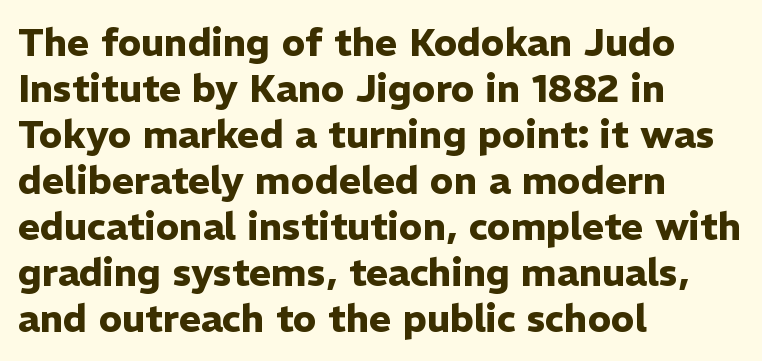
Proportional: the letters do not fall into vertical columns. Glance below the letters and you will spot only blank space. It's the straight-up-and-down kind of type. The line texture is even and compact thanks to regular tracking. The glyphs in this specimen are sans serif. Reading down the block, your eye returns to a fixed left position each line.
